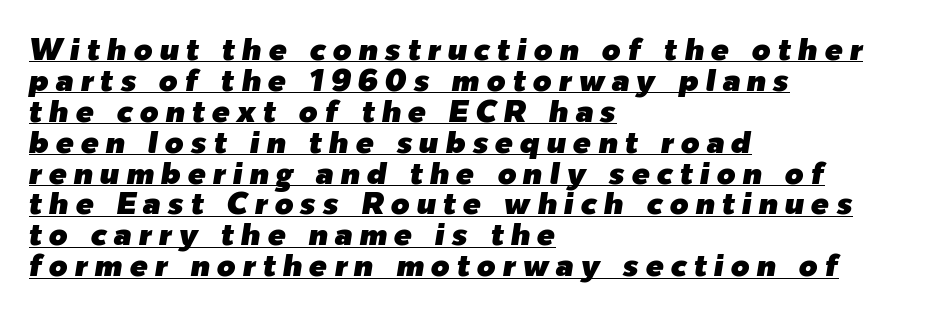
Line spacing here is tight. The glyphs look as if they've been sheared to an angle. Varying glyph widths throughout — classic text-font behaviour. The passage shown is underscored from start to finish. Each word looks stretched out because of the extra space between its letters.
